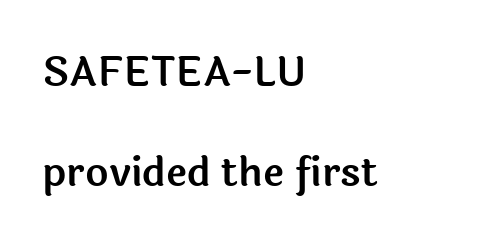
Q: Is the text italic (slanted)? A: No, it is upright.
Q: Is the typeface a serif or a sans-serif typeface? A: Sans-serif.
Q: Is the text underlined? A: No.
Q: How is the paragraph aligned? A: Left-aligned.
Q: Is the spacing between letters normal or unusually wide? A: Normal.
Q: Is the spacing between lines tight, normal or loose? A: Loose.
Q: Width (condensed, normal, or wide)? A: Normal.
Q: x-height? A: Medium.
Q: Monospaced? A: No.
